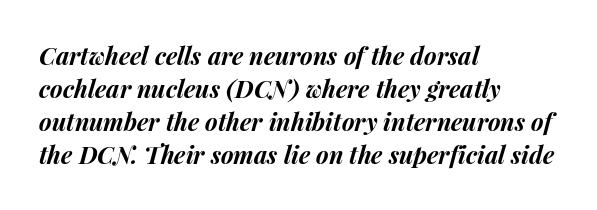
The image shows 24 px bold type, italic (leaning right); set left-aligned, normal line spacing (1.37x), normal letter spacing, not underlined.
